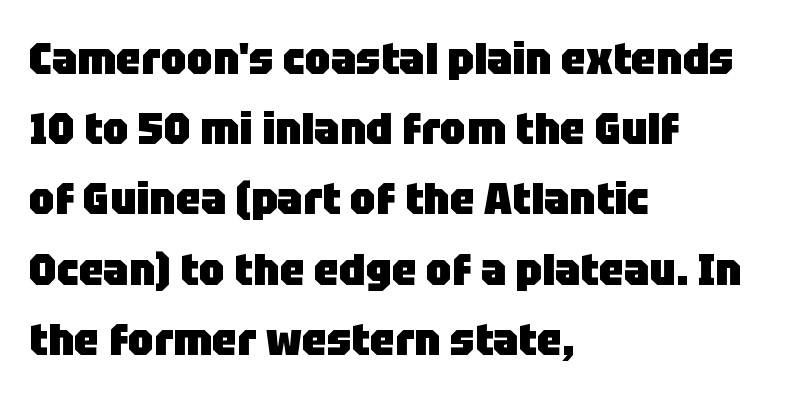
The image shows 45 px heavy sans-serif type, upright; set left-aligned, normal line spacing (1.56x), normal letter spacing, not underlined; low stroke contrast and a large x-height.
